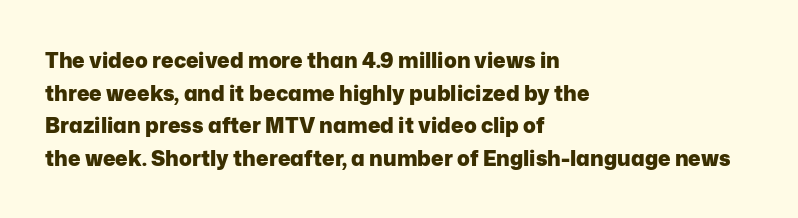
{"italic": "no", "bold": "yes", "underline": "no", "align": "left", "line_spacing": "normal", "line_spacing_ratio": 1.55, "letter_spacing": "normal", "letter_spacing_em": 0.0, "glyph_px": 21}
